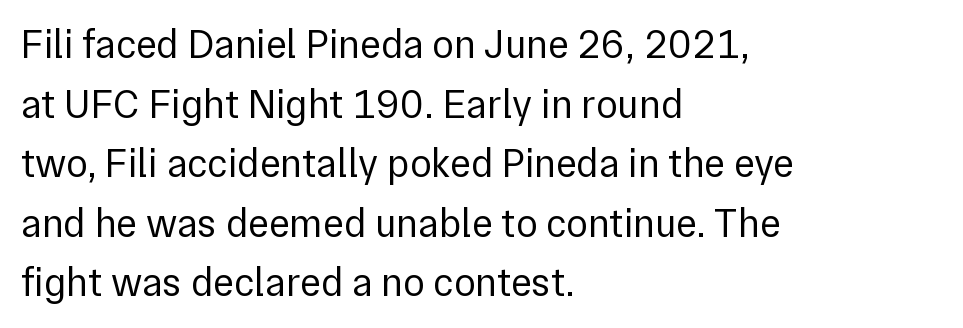
Q: Is the text bold? A: No.
Q: Is the text italic (slanted)? A: No, it is upright.
Q: Is the typeface a serif or a sans-serif typeface? A: Sans-serif.
Q: Is the text underlined? A: No.
Q: How is the paragraph aligned? A: Left-aligned.
Q: Is the spacing between letters normal or unusually wide? A: Normal.
Q: Is the spacing between lines tight, normal or loose? A: Normal.
Q: Width (condensed, normal, or wide)? A: Normal.
Q: x-height? A: Medium.
Q: Monospaced? A: No.
